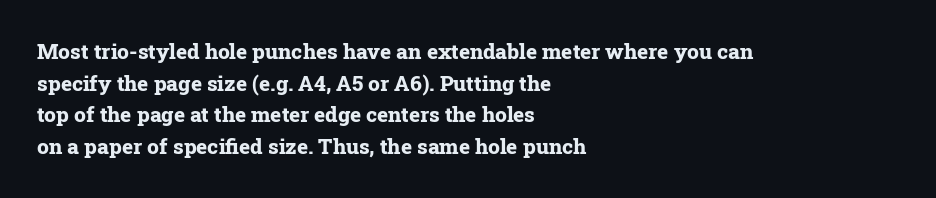
{"italic": "no", "bold": "yes", "underline": "no", "align": "left", "line_spacing": "normal", "line_spacing_ratio": 1.51, "letter_spacing": "normal", "letter_spacing_em": 0.0, "glyph_px": 21}
